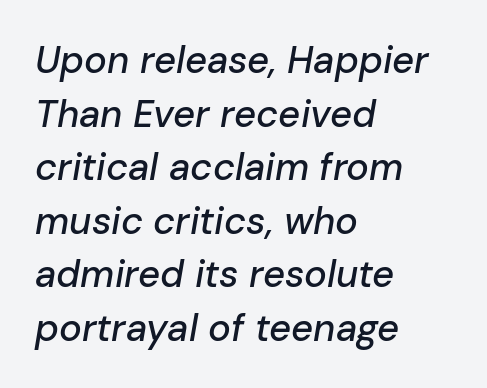
Between one letter and the next there's only the usual sliver of space. The specimen reads as italic at a glance. Teacher's note: observe the even left margin — that is flush-left alignment. Only glyphs here, with clear space below each row. Reading down the column, the eye jumps a familiar distance to each next line.
